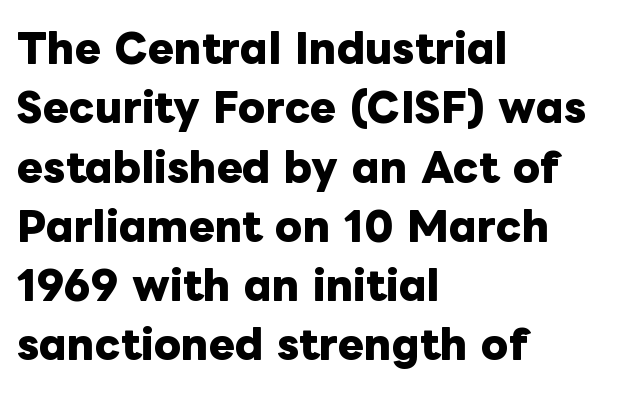
This block has exactly the height ordinary leading produces. Beneath every word, the page is bare. You could not count columns in this text — the font is proportionally spaced. Horizontal alignment here is leftward, the default for most running prose.
